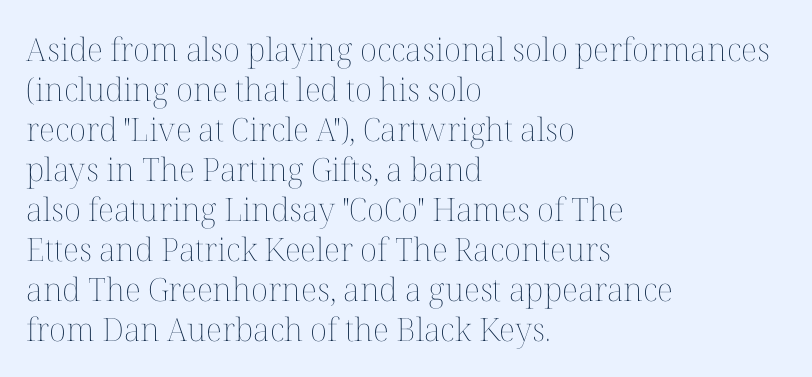
Q: Is the text bold? A: No.
Q: Is the text italic (slanted)? A: No, it is upright.
Q: Is the text underlined? A: No.
Q: How is the paragraph aligned? A: Left-aligned.
Q: Is the spacing between letters normal or unusually wide? A: Normal.
Q: Is the spacing between lines tight, normal or loose? A: Normal.
Q: Width (condensed, normal, or wide)? A: Normal.
Q: Stroke contrast? A: Medium.
Q: x-height? A: Medium.
Q: Monospaced? A: No.
